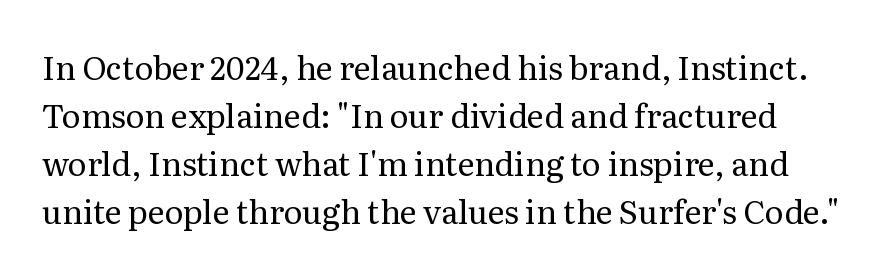
The image shows 32 px regular-weight serif type, upright; set normal line spacing (1.5x), normal letter spacing, not underlined; medium stroke contrast and a medium x-height.
